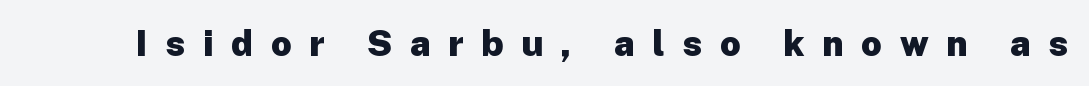
Between one letter and the next there's a generous, obvious gap. If you drew a line through each stem, it would be perfectly vertical. Is this a fixed-width face? No — the glyphs have proportional, varying widths. The string is rendered with underlining switched off. The rendering shows plain stroke endings on the letterforms — a sans-serif design.
